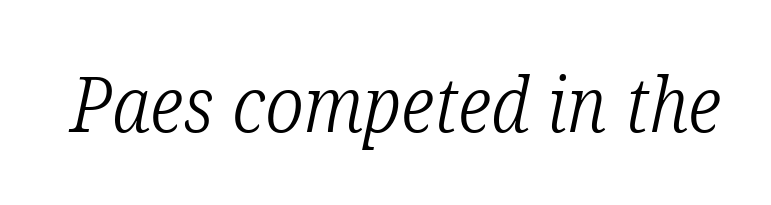
{"serif": "yes", "italic": "yes", "lean": "right", "slant_degrees": 12, "bold": "no", "weight": "light", "width": "condensed", "stroke_contrast": "low", "x_height": "medium", "monospaced": "no", "underline": "no", "letter_spacing": "normal", "letter_spacing_em": 0.0, "glyph_px": 76}
